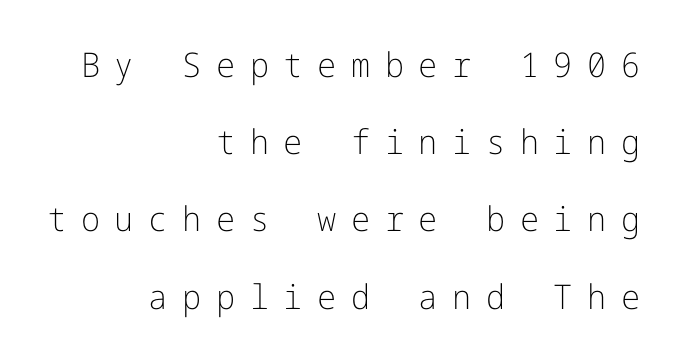
The image shows 34 px light sans-serif type, upright; set right-aligned, loose line spacing (2.27x), unusually wide letter spacing (+0.43 em), not underlined; low stroke contrast and a medium x-height.
